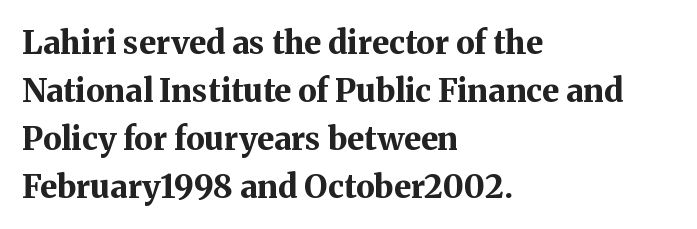
Q: Is the text bold? A: Yes.
Q: Is the text italic (slanted)? A: No, it is upright.
Q: Is the typeface a serif or a sans-serif typeface? A: Serif.
Q: Is the text underlined? A: No.
Q: How is the paragraph aligned? A: Left-aligned.
Q: Is the spacing between letters normal or unusually wide? A: Normal.
Q: Is the spacing between lines tight, normal or loose? A: Normal.
Q: Width (condensed, normal, or wide)? A: Normal.
Q: Stroke contrast? A: Medium.
Q: x-height? A: Medium.
Q: Monospaced? A: No.
